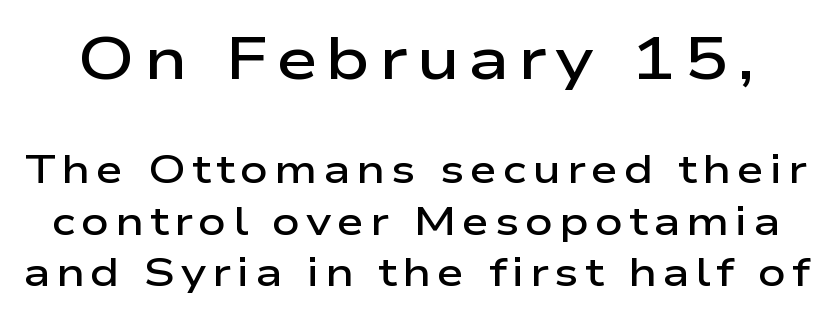
Q: Is the text bold? A: Semi-bold.
Q: Is the text italic (slanted)? A: No, it is upright.
Q: Is the typeface a serif or a sans-serif typeface? A: Sans-serif.
Q: Is the text underlined? A: No.
Q: Is the spacing between lines tight, normal or loose? A: Normal.
Q: Which block of text is set in a larger size, the first (top) or the second (bottom)? A: The first (top) one.
Q: Width (condensed, normal, or wide)? A: Wide.
Q: Stroke contrast? A: Low.
Q: x-height? A: Medium.
Q: Monospaced? A: No.
